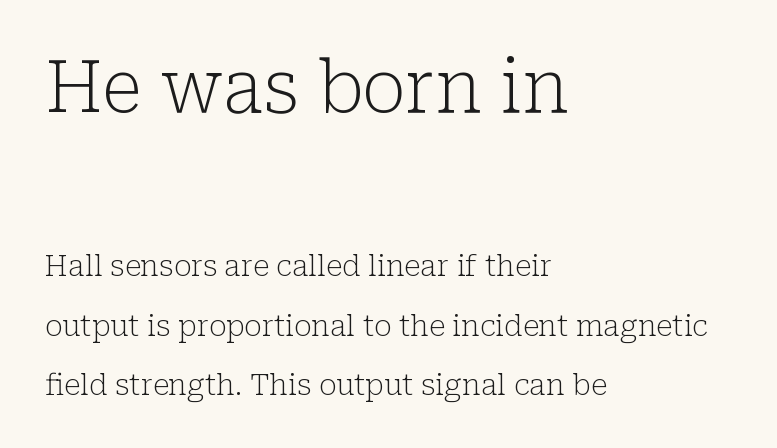
The space beneath each line is pristine and unruled. The paragraph has a hard left edge and a soft right edge. Upright lettering throughout. Is the type heavy? It reads as light-to-regular instead. Compare the two chunks: the upper has the greater cap height. This sample uses plain, unmodified letter spacing.
